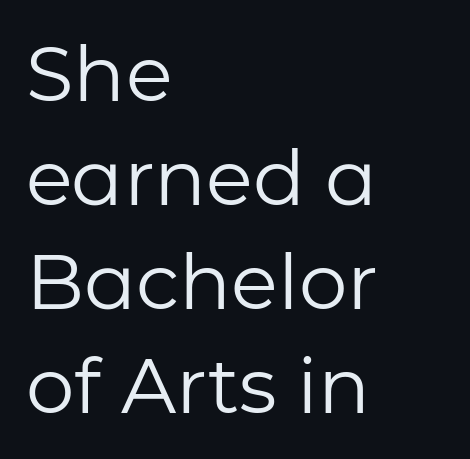
The image shows 77 px regular-weight sans-serif type, upright; set left-aligned, normal line spacing (1.35x), normal letter spacing, not underlined; low stroke contrast and a medium x-height.
